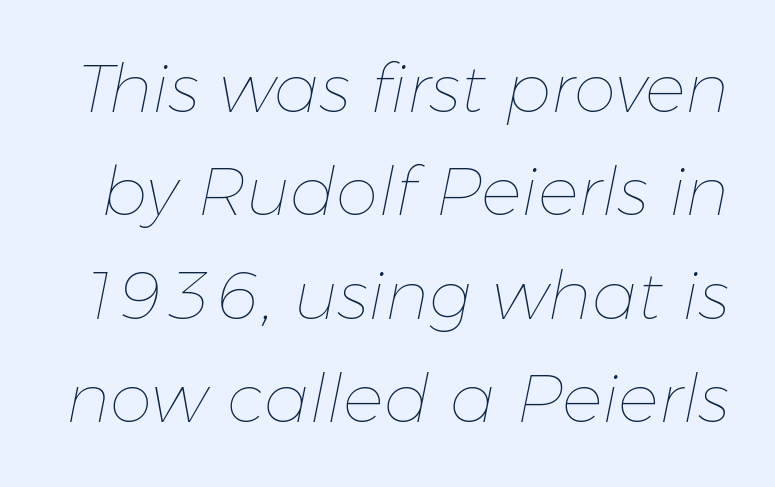
{"italic": "yes", "lean": "right", "slant_degrees": 11, "bold": "no", "weight": "thin", "width": "normal", "stroke_contrast": "low", "x_height": "medium", "monospaced": "no", "underline": "no", "line_spacing": "normal", "line_spacing_ratio": 1.52, "letter_spacing": "normal", "letter_spacing_em": 0.0, "glyph_px": 68}
